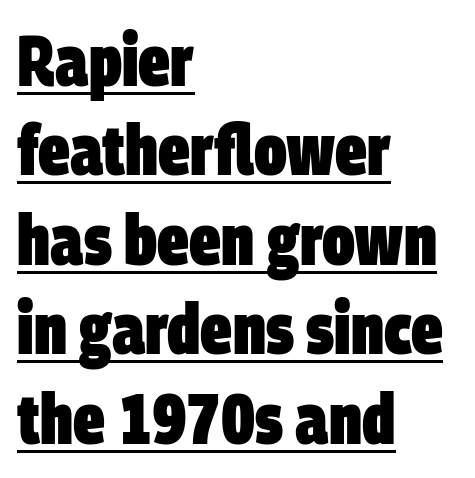
Reading down the block, your eye returns to a fixed left position each line. You could not count columns in this text — the font is proportionally spaced. What weight is shown? A full bold with thick strokes. Every word sits above its own underline. The passage shown stacks its lines at a standard gap. Nothing unusual about the tracking: characters are spaced as the font intends.
